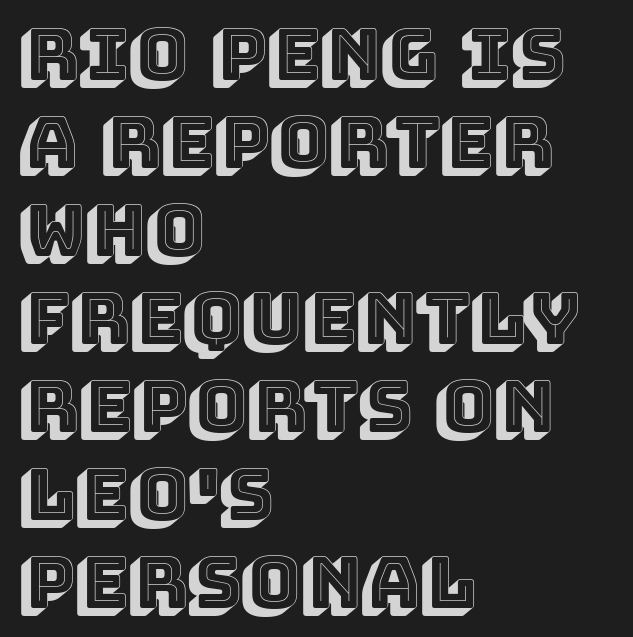
{"italic": "no", "width": "normal", "x_height": "large", "monospaced": "no", "underline": "no", "align": "left", "line_spacing_ratio": 1.24, "letter_spacing": "normal", "letter_spacing_em": 0.0, "glyph_px": 71}
